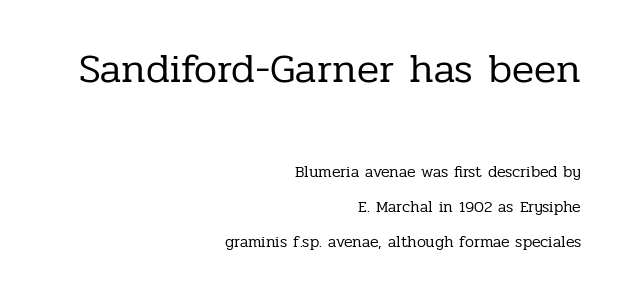
The typography opts for an upright posture over an oblique one. No letter is thick-stroked: the sample isn't bold. How would I describe the line gaps? Wide and relaxed. Scale decreases going downward across the two blocks. These lines keep a tight, regular rhythm from letter to letter. Observe the serifs anchoring each vertical stroke in this sample.
